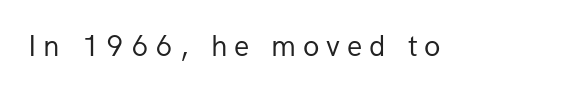
The image shows 30 px regular-weight sans-serif type, upright; set unusually wide letter spacing (+0.23 em), not underlined; low stroke contrast and a medium x-height.
